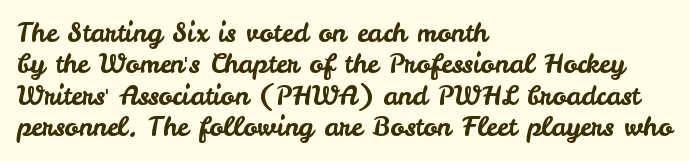
{"underline": "no", "align": "left", "line_spacing_ratio": 1.21, "letter_spacing": "normal", "letter_spacing_em": 0.0, "glyph_px": 26}
